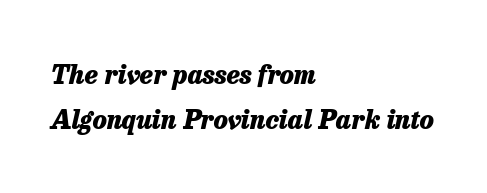
Plenty of ink on the page — the face is bold. Anything drawn beneath the words? Only blank space. Tall strokes in this sample are angled rather than plumb. Line starts are locked; line ends wander. There is no visible air inserted between adjacent glyphs.
